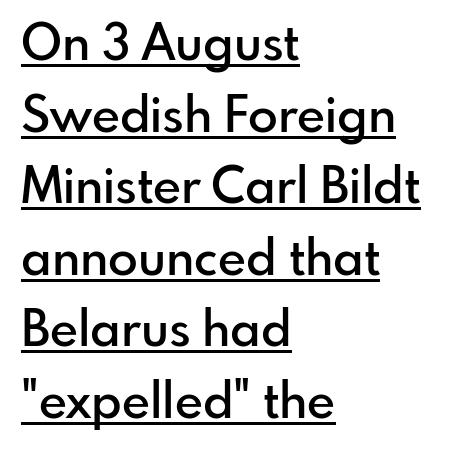
Q: Is the text bold? A: Semi-bold.
Q: Is the text italic (slanted)? A: No, it is upright.
Q: Is the typeface a serif or a sans-serif typeface? A: Sans-serif.
Q: Is the text underlined? A: Yes.
Q: How is the paragraph aligned? A: Left-aligned.
Q: Is the spacing between letters normal or unusually wide? A: Normal.
Q: Is the spacing between lines tight, normal or loose? A: Normal.
Q: Width (condensed, normal, or wide)? A: Normal.
Q: Stroke contrast? A: Low.
Q: x-height? A: Small.
Q: Monospaced? A: No.
